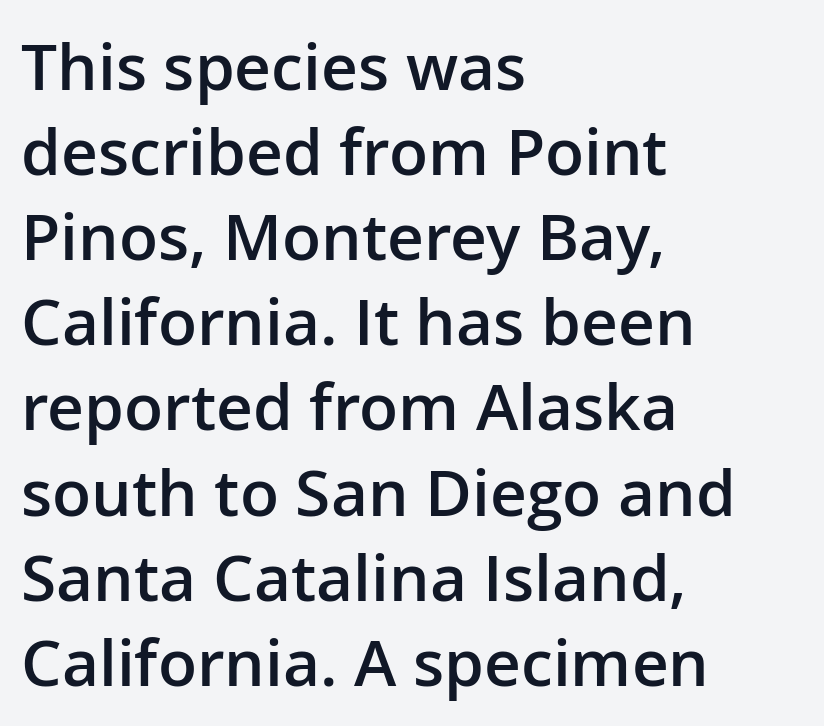
{"serif": "no", "italic": "no", "bold": "semi", "weight": "semibold", "width": "normal", "stroke_contrast": "low", "x_height": "medium", "monospaced": "no", "underline": "no", "align": "left", "line_spacing": "normal", "line_spacing_ratio": 1.33, "letter_spacing": "normal", "letter_spacing_em": 0.0, "glyph_px": 64}
